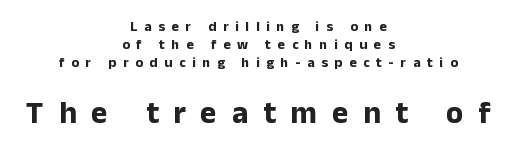
Q: Is the text bold? A: Yes.
Q: Is the text italic (slanted)? A: No, it is upright.
Q: Is the typeface a serif or a sans-serif typeface? A: Sans-serif.
Q: Is the text underlined? A: No.
Q: How is the paragraph aligned? A: Centered.
Q: Is the spacing between letters normal or unusually wide? A: Unusually wide.
Q: Is the spacing between lines tight, normal or loose? A: Normal.
Q: Which block of text is set in a larger size, the first (top) or the second (bottom)? A: The second (bottom) one.
Q: Width (condensed, normal, or wide)? A: Normal.
Q: Stroke contrast? A: Low.
Q: x-height? A: Medium.
Q: Monospaced? A: No.
